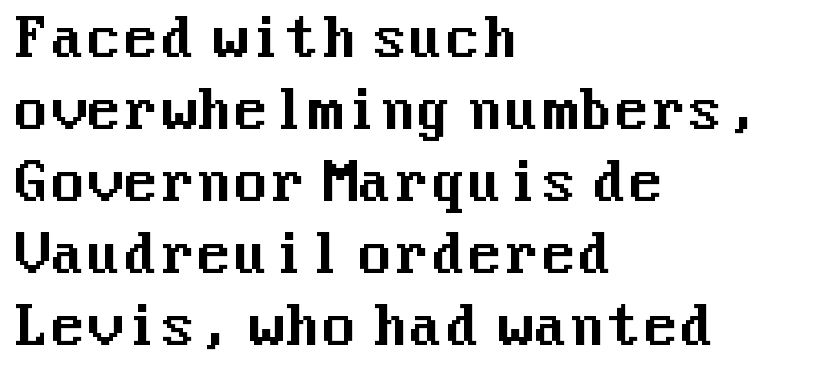
{"serif": "no", "italic": "no", "width": "normal", "stroke_contrast": "medium", "x_height": "medium", "underline": "no", "align": "left", "line_spacing": "normal", "line_spacing_ratio": 1.36, "letter_spacing": "normal", "letter_spacing_em": 0.0, "glyph_px": 53}
